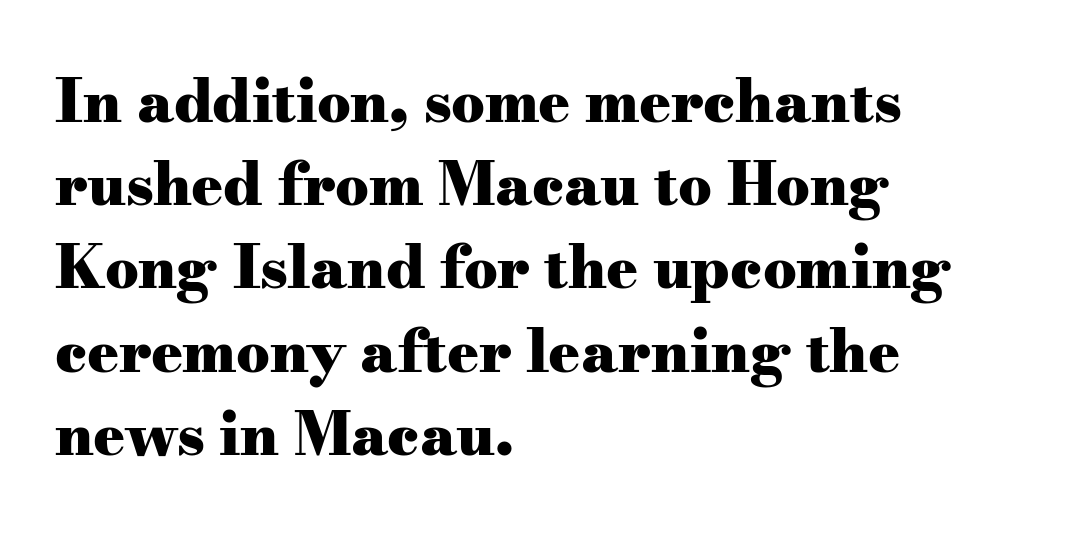
The image shows 59 px heavy, wide serif type, upright; set left-aligned, normal line spacing (1.41x), normal letter spacing, not underlined; medium stroke contrast and a small x-height.
